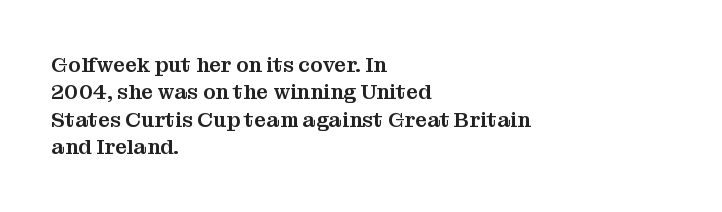
You could call the tracking neutral — neither tight nor loose. Honestly, there is no underline to notice here at all. This is roman type, the default non-slanted kind. Compared with a centered layout, this one pins lines to the left instead. Interline gaps are of average width in this sample.
